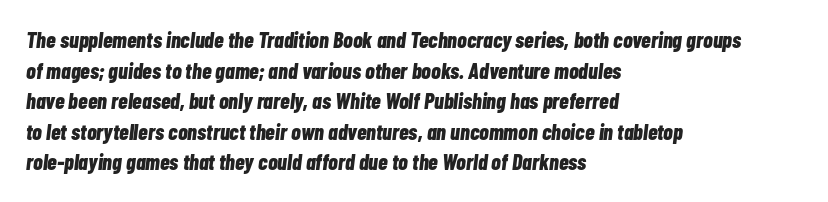
{"italic": "yes", "lean": "right", "slant_degrees": 7, "bold": "yes", "underline": "no", "align": "left", "line_spacing": "normal", "line_spacing_ratio": 1.39, "letter_spacing": "normal", "letter_spacing_em": 0.0, "glyph_px": 22}
